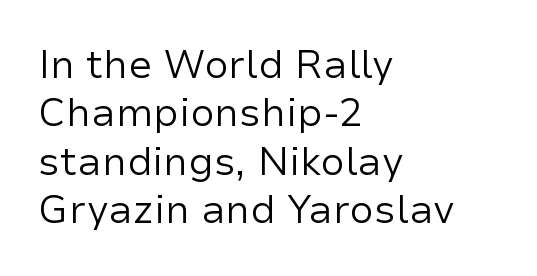
The image shows 39 px regular-weight sans-serif type, upright; set left-aligned, line spacing 1.24x, normal letter spacing, not underlined; low stroke contrast and a medium x-height.
